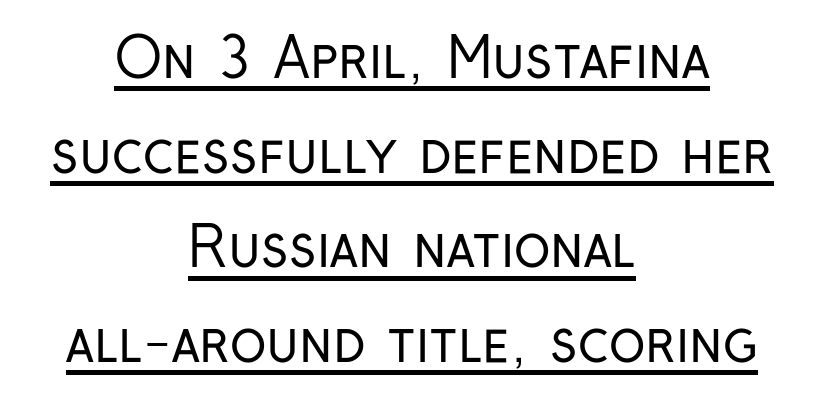
The image shows 55 px regular-weight, condensed sans-serif type, upright; set centered, line spacing 1.72x, normal letter spacing, underlined; low stroke contrast and a medium x-height.
